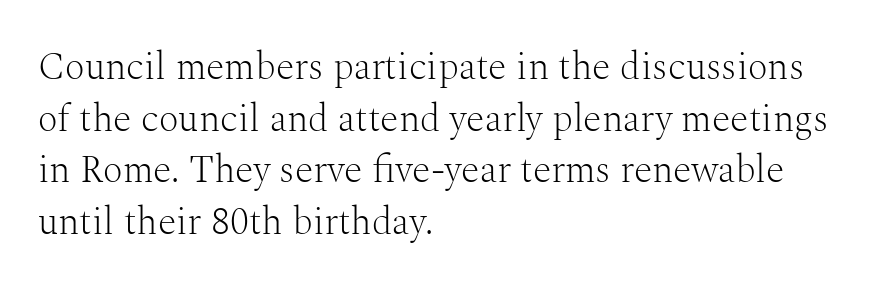
Q: Is the text bold? A: No.
Q: Is the text italic (slanted)? A: No, it is upright.
Q: Is the typeface a serif or a sans-serif typeface? A: Serif.
Q: Is the text underlined? A: No.
Q: How is the paragraph aligned? A: Left-aligned.
Q: Is the spacing between letters normal or unusually wide? A: Normal.
Q: Is the spacing between lines tight, normal or loose? A: Normal.
Q: Width (condensed, normal, or wide)? A: Normal.
Q: Stroke contrast? A: Medium.
Q: x-height? A: Medium.
Q: Monospaced? A: No.
